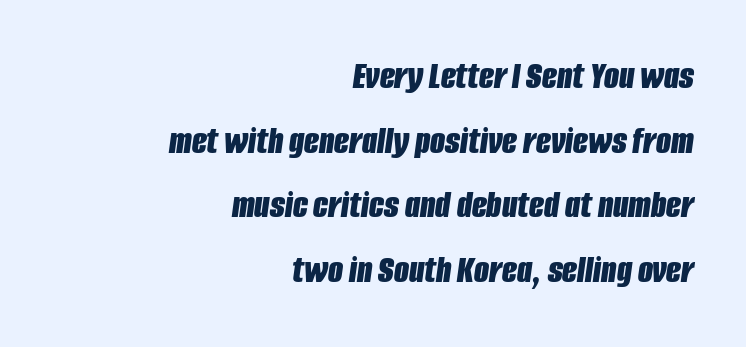
The image shows 39 px bold, condensed type, italic (leaning right); set right-aligned, normal line spacing (1.66x), normal letter spacing, not underlined; low stroke contrast and a large x-height.
